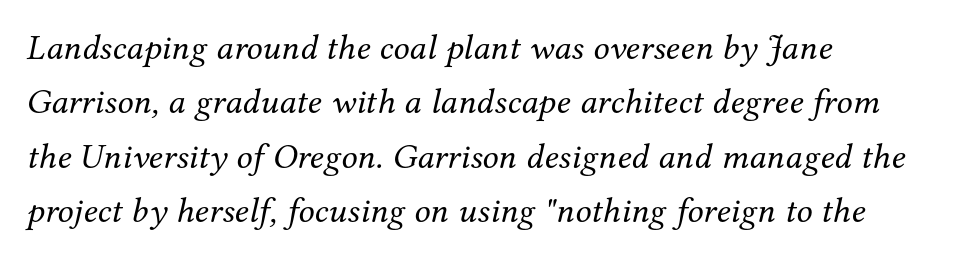
The image shows 36 px regular-weight serif type, italic (leaning right); set left-aligned, normal line spacing (1.51x), normal letter spacing, not underlined; medium stroke contrast and a medium x-height.
